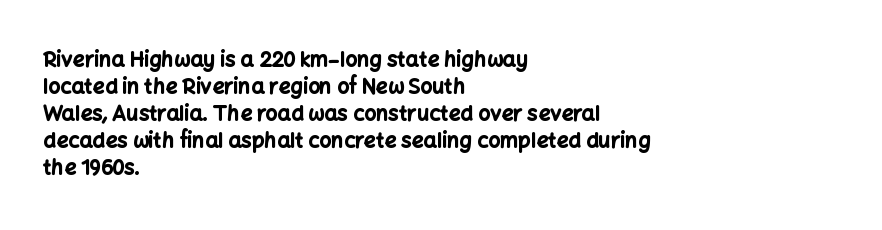
Q: Is the text bold? A: Yes.
Q: Is the text italic (slanted)? A: No, it is upright.
Q: Is the text underlined? A: No.
Q: How is the paragraph aligned? A: Left-aligned.
Q: Is the spacing between letters normal or unusually wide? A: Normal.
Q: Is the spacing between lines tight, normal or loose? A: Normal.
